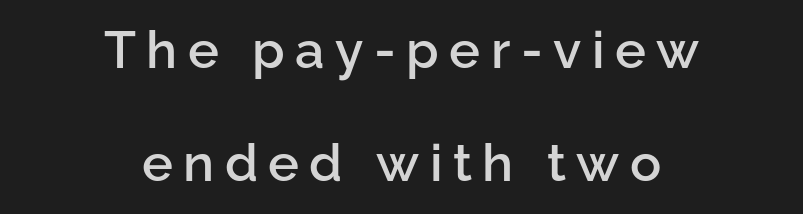
The image shows 52 px semibold sans-serif type, upright; set centered, loose line spacing (2.18x), unusually wide letter spacing (+0.2 em), not underlined; low stroke contrast and a medium x-height.
